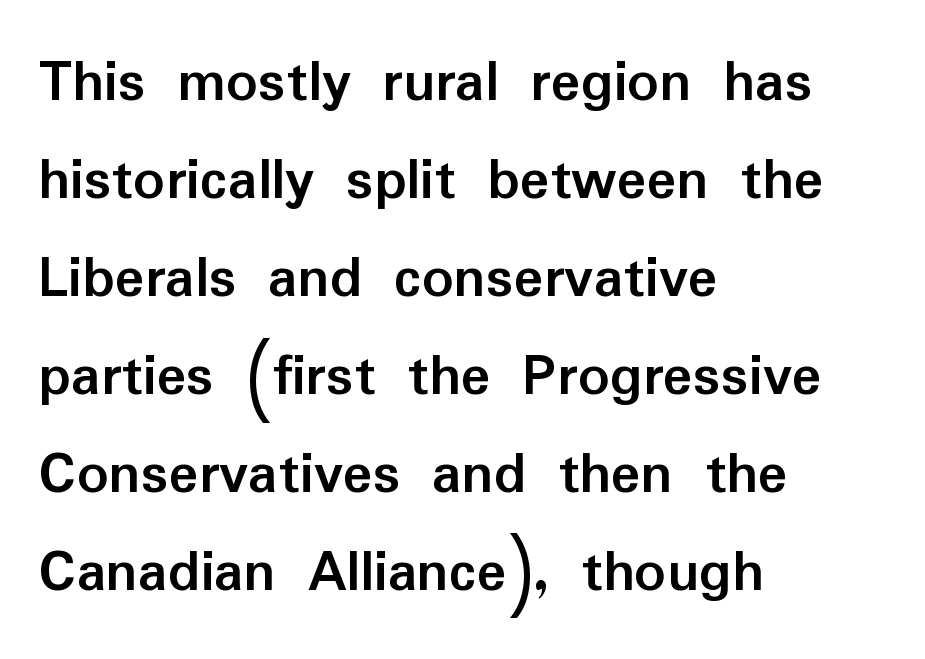
{"serif": "no", "italic": "no", "bold": "yes", "weight": "semibold", "width": "normal", "stroke_contrast": "low", "x_height": "medium", "monospaced": "no", "underline": "no", "align": "left", "line_spacing": "normal", "line_spacing_ratio": 1.58, "letter_spacing": "normal", "letter_spacing_em": 0.0, "glyph_px": 62}
